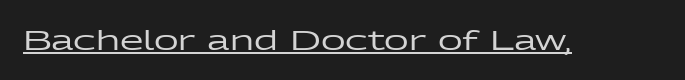
Q: Is the text italic (slanted)? A: No, it is upright.
Q: Is the text underlined? A: Yes.
Q: Is the spacing between letters normal or unusually wide? A: Normal.
